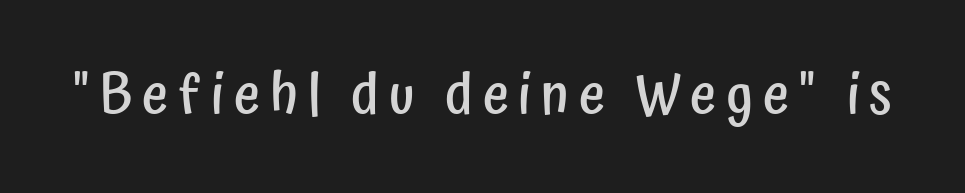
{"serif": "no", "italic": "no", "bold": "semi", "weight": "semibold", "width": "condensed", "stroke_contrast": "low", "x_height": "medium", "monospaced": "no", "underline": "no", "glyph_px": 57}
